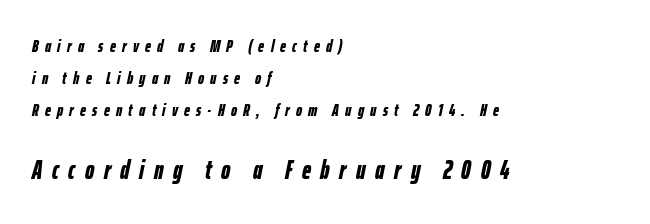
{"italic": "yes", "lean": "right", "slant_degrees": 12, "bold": "yes", "underline": "no", "align": "left", "line_spacing_ratio": 1.89, "letter_spacing": "wide", "letter_spacing_em": 0.37, "larger_block": "second", "size_ratio": 1.53, "glyph_px": 26}
